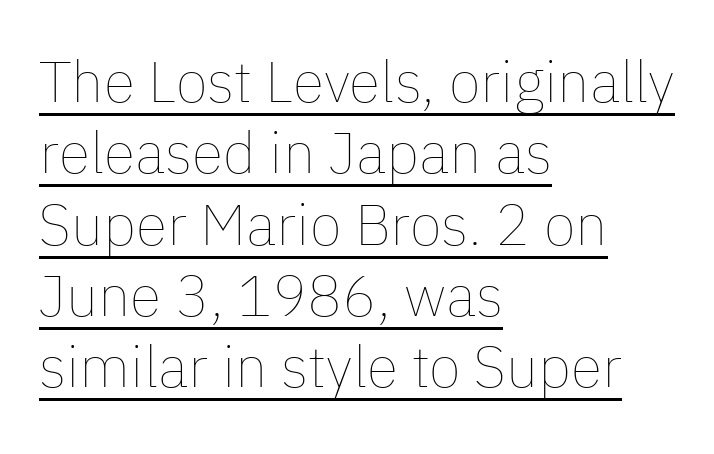
The image shows 58 px thin type, upright; set left-aligned, line spacing 1.23x, normal letter spacing, underlined; low stroke contrast and a medium x-height.
